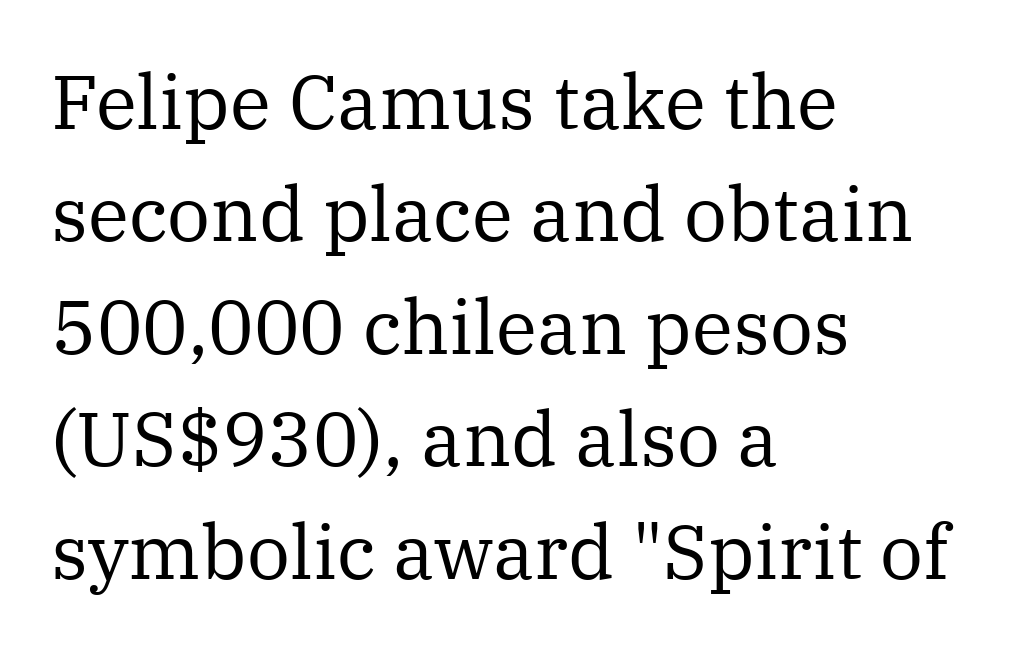
{"serif": "yes", "italic": "no", "bold": "no", "weight": "regular", "width": "normal", "stroke_contrast": "medium", "x_height": "medium", "monospaced": "no", "underline": "no", "align": "left", "line_spacing": "normal", "line_spacing_ratio": 1.48, "letter_spacing": "normal", "letter_spacing_em": 0.0, "glyph_px": 76}
